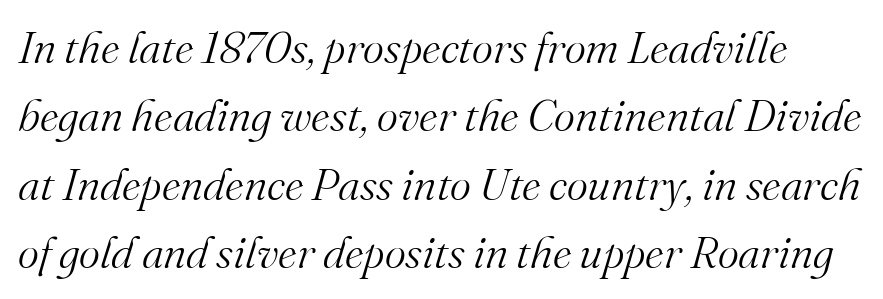
Q: Is the text bold? A: No.
Q: Is the text italic (slanted)? A: Yes, it leans right by about 16 degrees.
Q: Is the typeface a serif or a sans-serif typeface? A: Serif.
Q: Is the text underlined? A: No.
Q: Is the spacing between letters normal or unusually wide? A: Normal.
Q: Is the spacing between lines tight, normal or loose? A: Normal.
Q: Width (condensed, normal, or wide)? A: Normal.
Q: Stroke contrast? A: Medium.
Q: x-height? A: Small.
Q: Monospaced? A: No.
